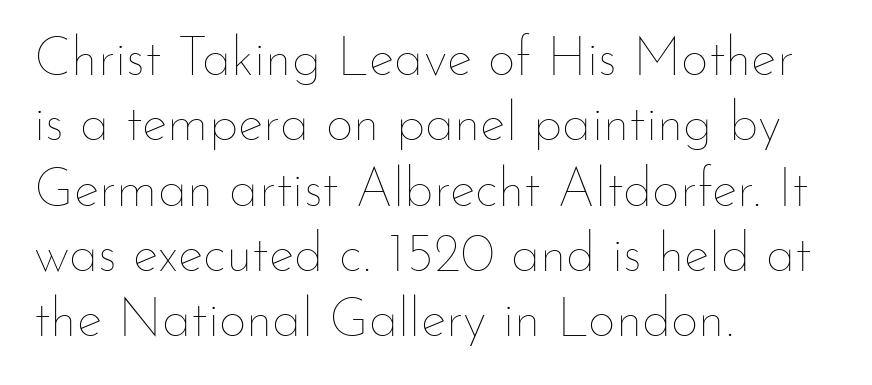
{"italic": "no", "bold": "no", "weight": "thin", "width": "normal", "stroke_contrast": "low", "x_height": "small", "monospaced": "no", "underline": "no", "align": "left", "line_spacing_ratio": 1.21, "letter_spacing": "normal", "letter_spacing_em": 0.0, "glyph_px": 54}
